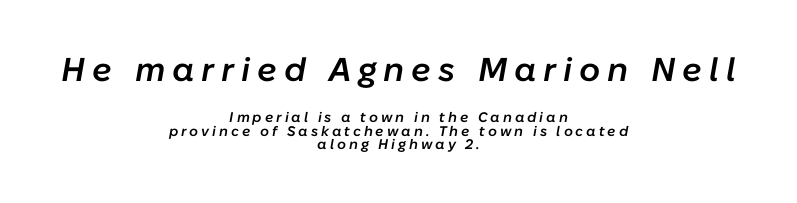
The image shows 33 px semibold type, italic (leaning right); set centered, tight line spacing (0.96x), unusually wide letter spacing (+0.21 em), not underlined; the first (top) block is 2.36x larger; low stroke contrast and a medium x-height.
